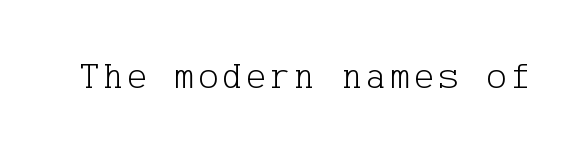
Look at the bottom of the vertical strokes: they flare into serifs here. Each row of text sits above clean, open space. You can tell it's not italic because the verticals are truly vertical. The font sits on the lighter half of the weight spectrum, regular included.
